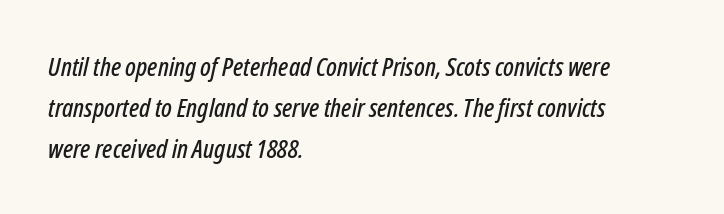
Students, note that the glyphs here touch the page at normal intervals. This rendering features lettering with no underline. Caption: multi-line text, flush left, ragged right. Evenly set lines give the paragraph a standard silhouette. The rendering applies a slant to the glyphs.
